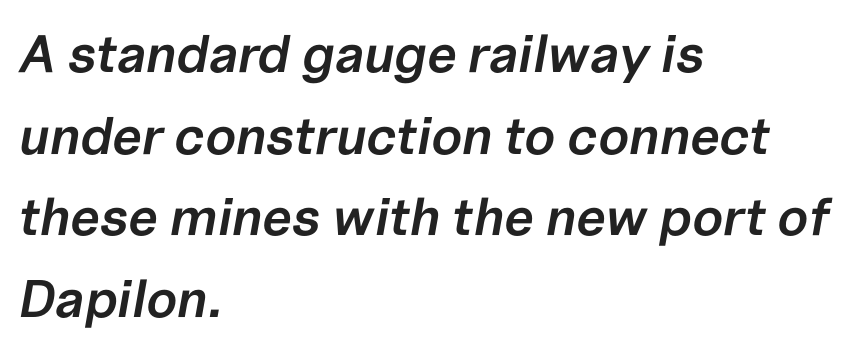
Check under the words: just untouched page. Students, observe: this is what conventionally led text looks like. The glyphs look as if they've been sheared to an angle. The rendering keeps characters at their native spacing. These lines carry some extra weight — a demibold, not a full bold.
